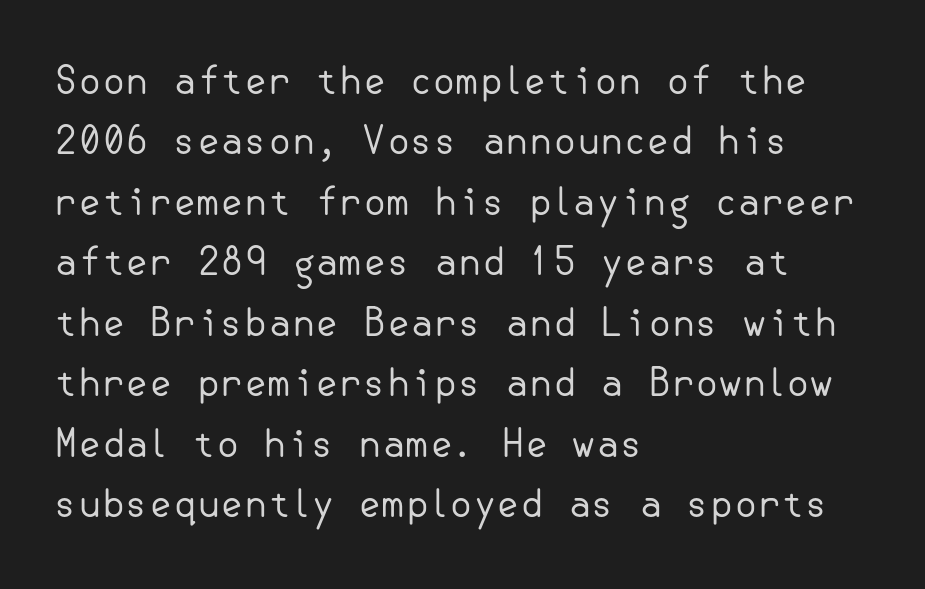
Q: Is the text bold? A: No.
Q: Is the text italic (slanted)? A: No, it is upright.
Q: Is the typeface a serif or a sans-serif typeface? A: Sans-serif.
Q: Is the text underlined? A: No.
Q: How is the paragraph aligned? A: Left-aligned.
Q: Is the spacing between letters normal or unusually wide? A: Normal.
Q: Is the spacing between lines tight, normal or loose? A: Normal.
Q: Width (condensed, normal, or wide)? A: Normal.
Q: Stroke contrast? A: Low.
Q: x-height? A: Small.
